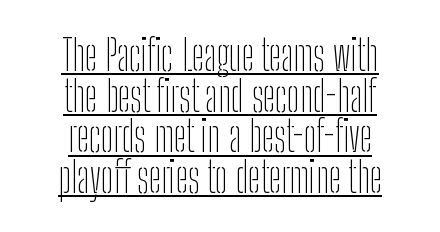
Q: Is the text bold? A: No.
Q: Is the text italic (slanted)? A: No, it is upright.
Q: Is the typeface a serif or a sans-serif typeface? A: Sans-serif.
Q: Is the text underlined? A: Yes.
Q: How is the paragraph aligned? A: Centered.
Q: Is the spacing between letters normal or unusually wide? A: Normal.
Q: Is the spacing between lines tight, normal or loose? A: Tight.
Q: Width (condensed, normal, or wide)? A: Condensed.
Q: Stroke contrast? A: Low.
Q: x-height? A: Medium.
Q: Monospaced? A: No.
